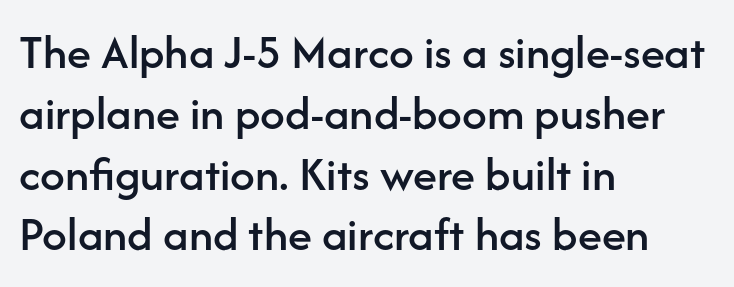
The rendering uses natural spacing where letterforms have individual widths. No extra tracking has been applied to these lines. The font's upright variant was chosen for this text. The face used here is a sans, in the tradition of grotesques and geometrics. Bare-footed words on every line.
